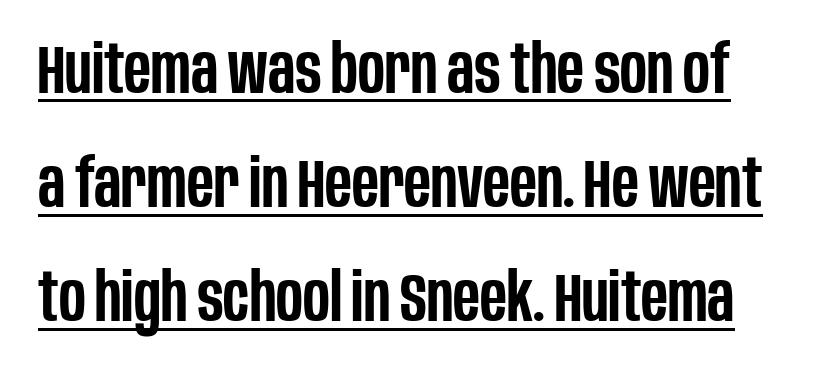
{"serif": "no", "italic": "no", "bold": "semi", "weight": "semibold", "width": "condensed", "stroke_contrast": "low", "x_height": "large", "monospaced": "no", "underline": "yes", "line_spacing": "normal", "line_spacing_ratio": 1.68, "letter_spacing": "normal", "letter_spacing_em": 0.0, "glyph_px": 68}
